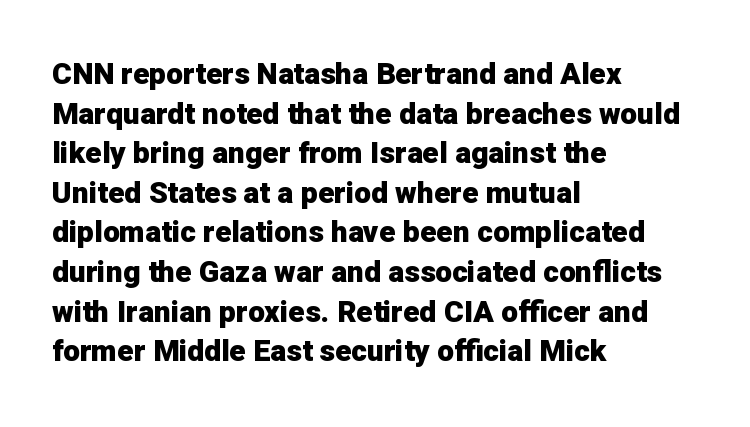
Q: Is the text bold? A: Yes.
Q: Is the text italic (slanted)? A: No, it is upright.
Q: Is the typeface a serif or a sans-serif typeface? A: Sans-serif.
Q: Is the text underlined? A: No.
Q: How is the paragraph aligned? A: Left-aligned.
Q: Is the spacing between letters normal or unusually wide? A: Normal.
Q: Is the spacing between lines tight, normal or loose? A: Normal.
Q: Width (condensed, normal, or wide)? A: Normal.
Q: Stroke contrast? A: Low.
Q: x-height? A: Medium.
Q: Monospaced? A: No.
